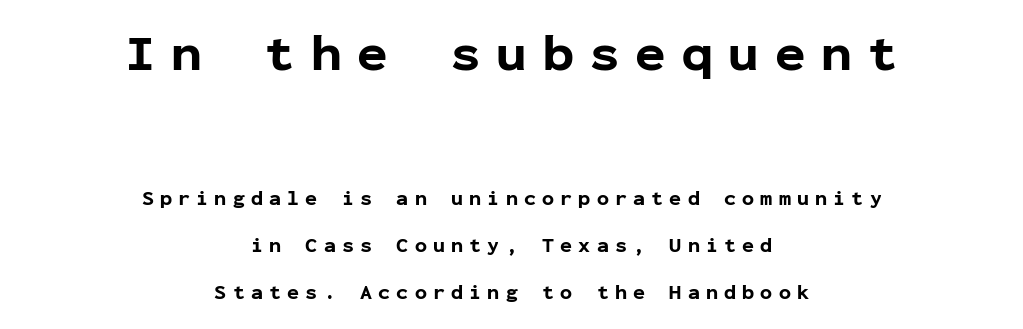
The image shows 51 px bold sans-serif type, upright, monospaced; set centered, loose line spacing (2.35x), unusually wide letter spacing (+0.31 em), not underlined; the first (top) block is 2.55x larger; low stroke contrast and a medium x-height.
